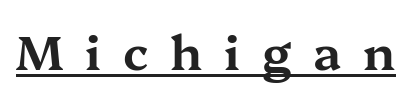
The image shows 48 px wide serif type, upright; set unusually wide letter spacing (+0.46 em), underlined; medium stroke contrast and a medium x-height.
